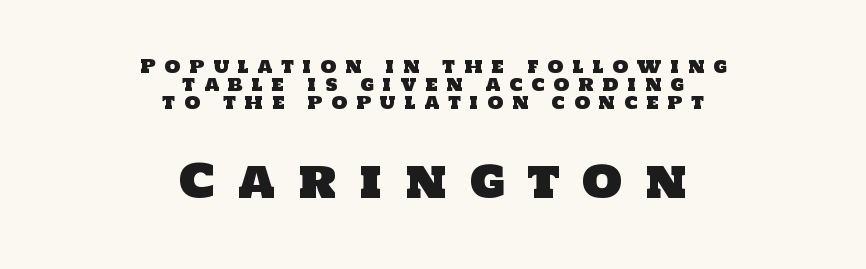
The image shows 46 px sans-serif type; set centered, tight line spacing (1.0x), unusually wide letter spacing (+0.49 em), not underlined; the second (bottom) block is 2.56x larger; low stroke contrast and a large x-height.
